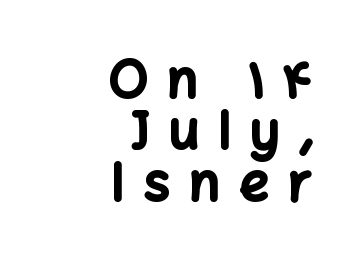
{"serif": "no", "italic": "no", "bold": "yes", "weight": "bold", "width": "normal", "stroke_contrast": "low", "x_height": "medium", "monospaced": "no", "underline": "no", "align": "right", "line_spacing": "tight", "line_spacing_ratio": 0.99, "letter_spacing": "wide", "letter_spacing_em": 0.37, "glyph_px": 52}
